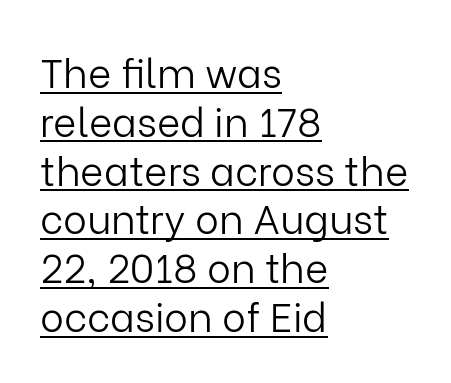
Each line of the rendering has a horizontal stroke beneath the glyphs. Here the designer chose a conventional face with non-uniform glyph widths. The ragged edge is on the right, which tells us the setting is flush left. The rendering shows plain stroke endings on the letterforms — a sans-serif design. Heaviness? Minimal to ordinary, like unemphasized prose.
